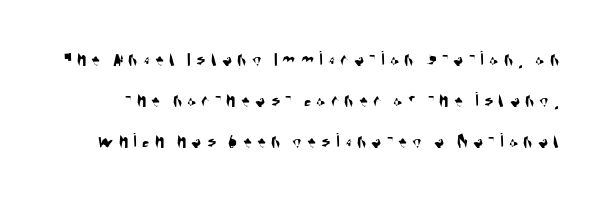
{"underline": "no", "line_spacing": "loose", "line_spacing_ratio": 1.95, "letter_spacing": "wide", "letter_spacing_em": 0.25, "glyph_px": 21}
